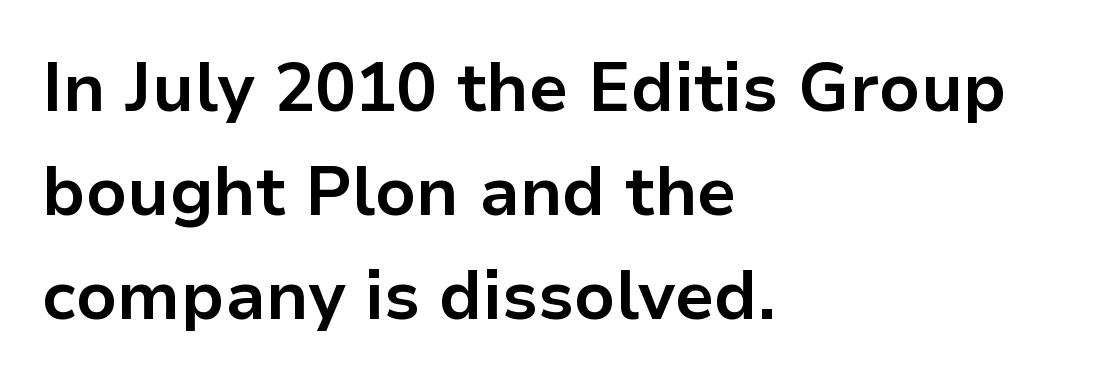
Q: Is the text bold? A: Yes.
Q: Is the text italic (slanted)? A: No, it is upright.
Q: Is the typeface a serif or a sans-serif typeface? A: Sans-serif.
Q: Is the text underlined? A: No.
Q: How is the paragraph aligned? A: Left-aligned.
Q: Is the spacing between letters normal or unusually wide? A: Normal.
Q: Is the spacing between lines tight, normal or loose? A: Normal.
Q: Width (condensed, normal, or wide)? A: Normal.
Q: Stroke contrast? A: Low.
Q: x-height? A: Medium.
Q: Monospaced? A: No.
